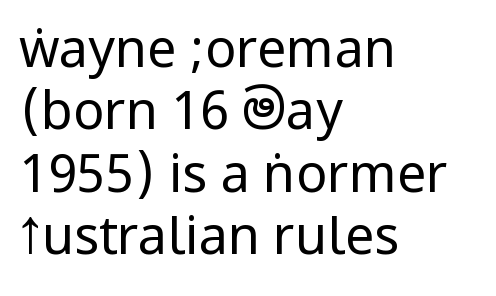
The image shows 52 px regular-weight, condensed sans-serif type, upright; set left-aligned, line spacing 1.2x, normal letter spacing, not underlined; low stroke contrast.
